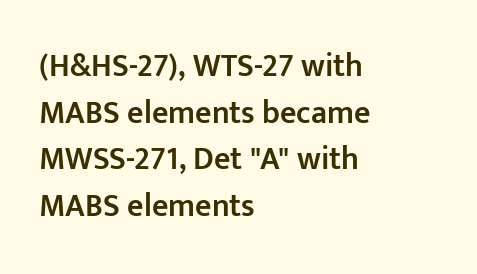
{"serif": "no", "italic": "no", "bold": "semi", "weight": "semibold", "width": "normal", "stroke_contrast": "low", "x_height": "medium", "monospaced": "no", "underline": "no", "align": "left", "line_spacing": "normal", "line_spacing_ratio": 1.46, "letter_spacing": "normal", "letter_spacing_em": 0.0, "glyph_px": 32}
